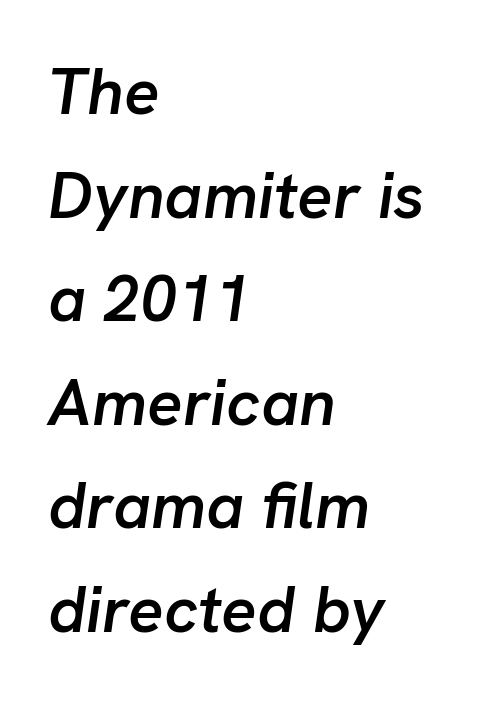
Q: Is the text bold? A: Semi-bold.
Q: Is the text italic (slanted)? A: Yes, it leans right by about 8 degrees.
Q: Is the text underlined? A: No.
Q: How is the paragraph aligned? A: Left-aligned.
Q: Is the spacing between letters normal or unusually wide? A: Normal.
Q: Is the spacing between lines tight, normal or loose? A: Normal.
Q: Width (condensed, normal, or wide)? A: Normal.
Q: Stroke contrast? A: Low.
Q: x-height? A: Medium.
Q: Monospaced? A: No.
